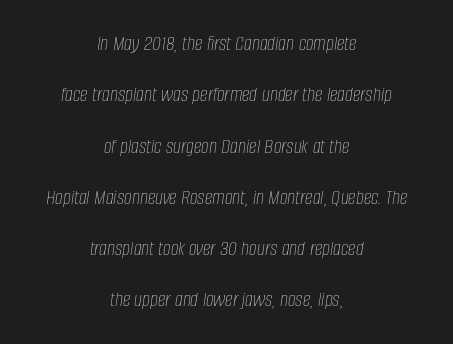
Weight: regular or lighter. The leading is generous, giving the passage an open texture. Rule under the text: the space is simply empty. The passage shown leans; its letterforms are oblique.
